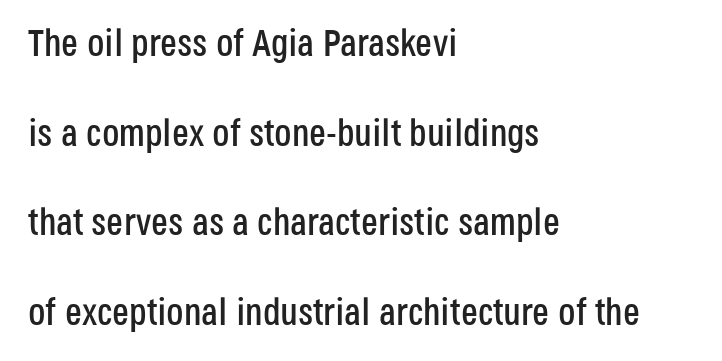
The image shows 38 px condensed sans-serif type, upright; set left-aligned, loose line spacing (2.36x), normal letter spacing, not underlined; low stroke contrast and a large x-height.
